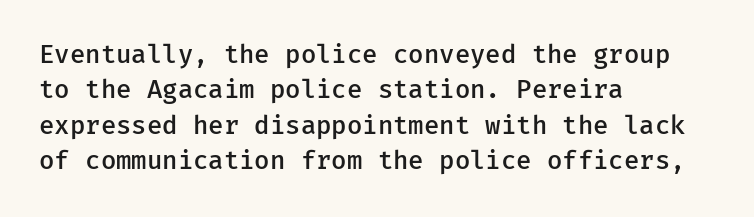
{"italic": "no", "bold": "semi", "underline": "no", "align": "left", "line_spacing": "normal", "line_spacing_ratio": 1.42, "letter_spacing": "normal", "letter_spacing_em": 0.0, "glyph_px": 25}
